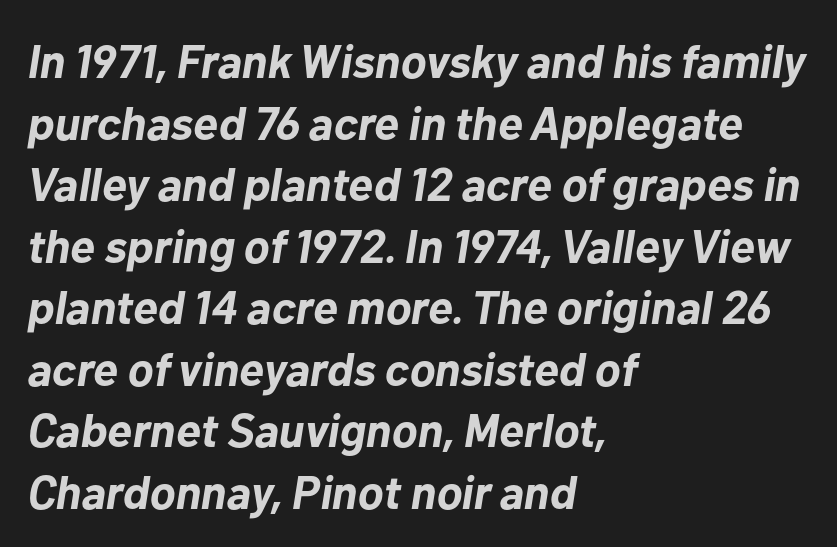
Q: Is the text bold? A: Yes.
Q: Is the text italic (slanted)? A: Yes, it leans right by about 10 degrees.
Q: Is the text underlined? A: No.
Q: How is the paragraph aligned? A: Left-aligned.
Q: Is the spacing between letters normal or unusually wide? A: Normal.
Q: Is the spacing between lines tight, normal or loose? A: Normal.
Q: Width (condensed, normal, or wide)? A: Normal.
Q: Stroke contrast? A: Low.
Q: x-height? A: Medium.
Q: Monospaced? A: No.
